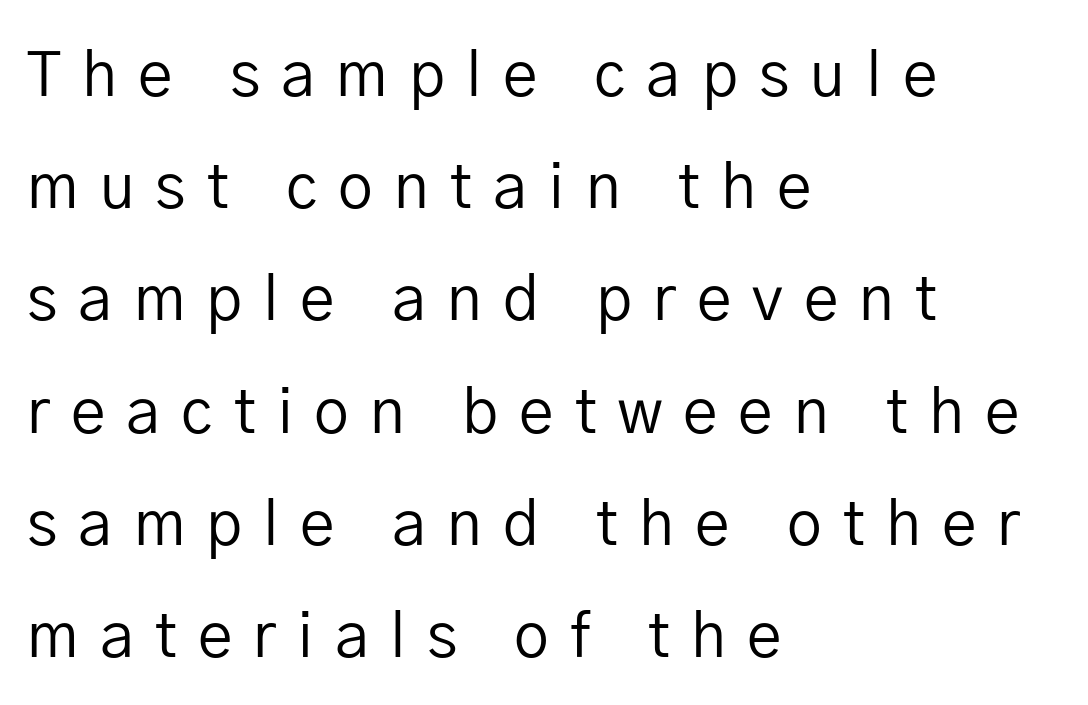
The image shows 62 px regular-weight sans-serif type, upright; set left-aligned, line spacing 1.81x, unusually wide letter spacing (+0.34 em), not underlined; low stroke contrast and a medium x-height.
